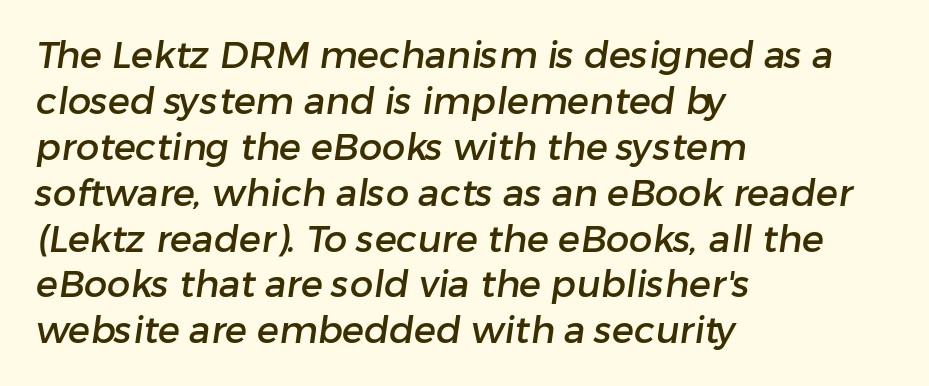
Visually the block forms a straight wall on the left and a jagged coastline on the right. Compared with typical body copy, the letter spacing here is the same. A typesetter would label this face a sans. The space beneath each line is pristine and unruled. The rendering uses natural spacing where letterforms have individual widths.
